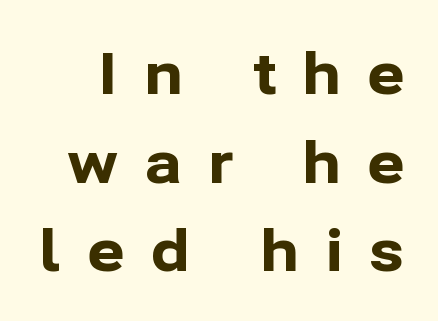
Q: Is the text bold? A: Yes.
Q: Is the text italic (slanted)? A: No, it is upright.
Q: Is the typeface a serif or a sans-serif typeface? A: Sans-serif.
Q: Is the text underlined? A: No.
Q: Is the spacing between letters normal or unusually wide? A: Unusually wide.
Q: Is the spacing between lines tight, normal or loose? A: Normal.
Q: Width (condensed, normal, or wide)? A: Normal.
Q: Stroke contrast? A: Low.
Q: x-height? A: Medium.
Q: Monospaced? A: No.
